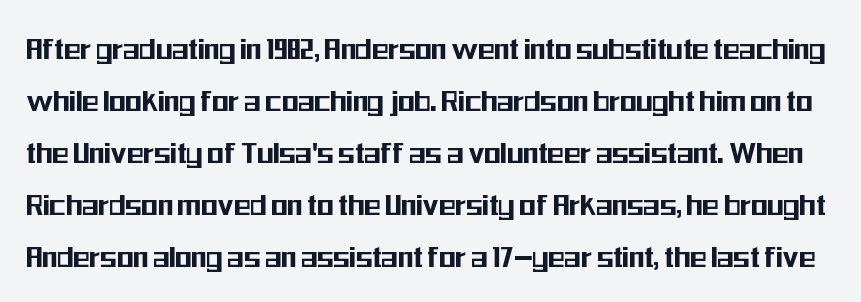
{"serif": "no", "italic": "no", "width": "condensed", "stroke_contrast": "medium", "x_height": "medium", "monospaced": "no", "underline": "no", "line_spacing": "normal", "line_spacing_ratio": 1.53, "letter_spacing": "normal", "letter_spacing_em": 0.0, "glyph_px": 34}
